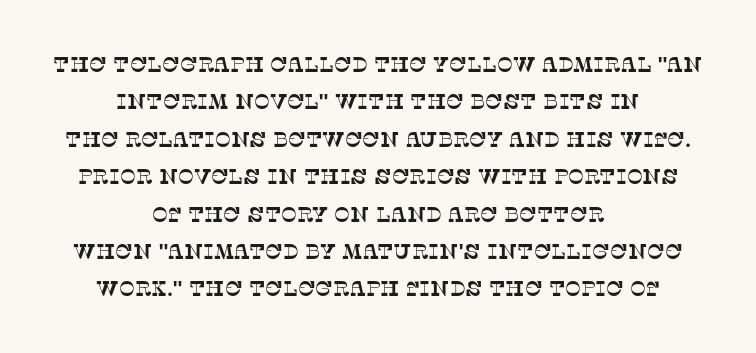
Q: Is the text underlined? A: No.
Q: How is the paragraph aligned? A: Centered.
Q: Is the spacing between letters normal or unusually wide? A: Normal.
